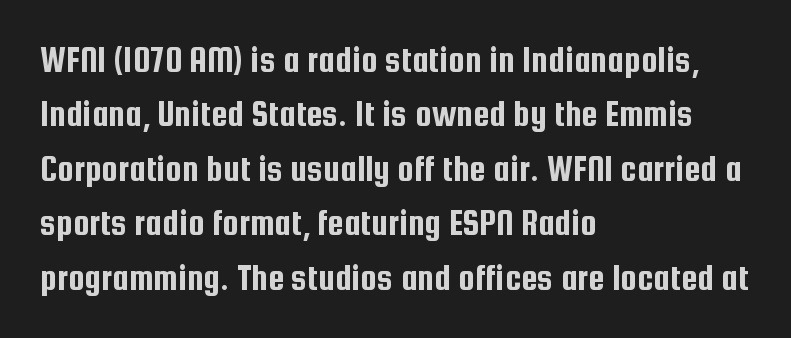
The image shows 37 px condensed sans-serif type, upright; set left-aligned, normal line spacing (1.47x), normal letter spacing, not underlined; low stroke contrast and a medium x-height.
